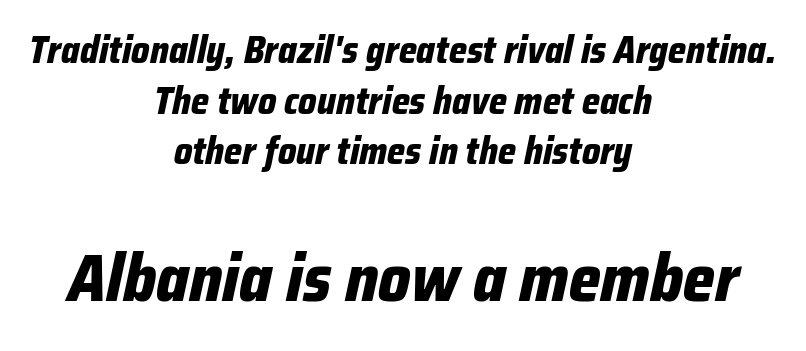
The image shows 67 px bold, condensed type, italic (leaning right); set centered, normal line spacing (1.33x), normal letter spacing, not underlined; the second (bottom) block is 1.76x larger; low stroke contrast and a medium x-height.
